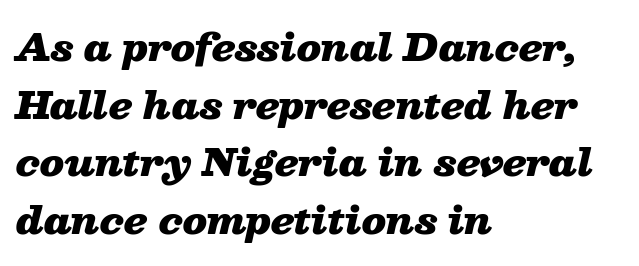
The paragraph has a hard left edge and a soft right edge. Glyph-to-glyph distance matches everyday printed text. Caption: bold face, heavy strokes. Do the characters align in a grid? No, the font is proportional.
